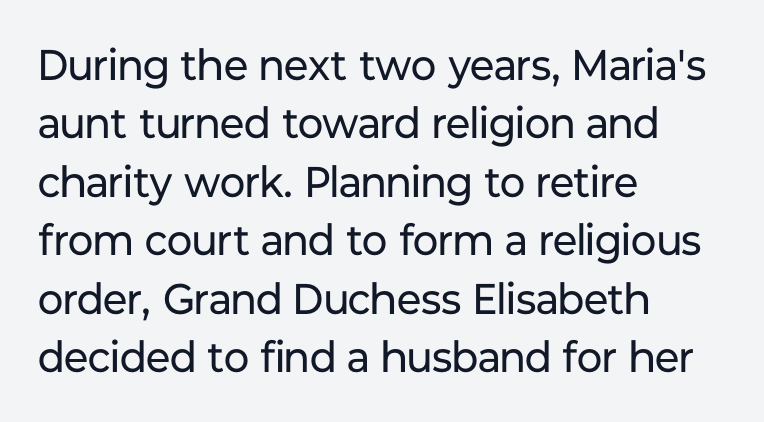
Q: Is the text bold? A: No.
Q: Is the text italic (slanted)? A: No, it is upright.
Q: Is the typeface a serif or a sans-serif typeface? A: Sans-serif.
Q: Is the text underlined? A: No.
Q: How is the paragraph aligned? A: Left-aligned.
Q: Is the spacing between letters normal or unusually wide? A: Normal.
Q: Is the spacing between lines tight, normal or loose? A: Normal.
Q: Width (condensed, normal, or wide)? A: Normal.
Q: Stroke contrast? A: Low.
Q: x-height? A: Medium.
Q: Monospaced? A: No.
